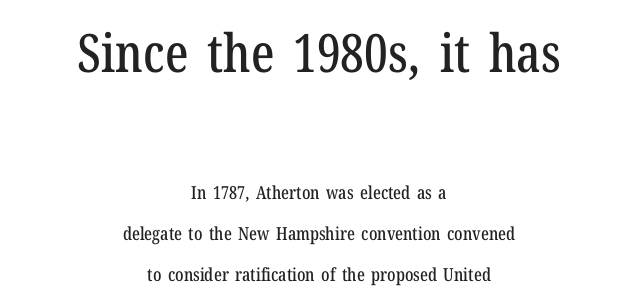
The image shows 53 px condensed serif type, upright; set centered, loose line spacing (2.26x), normal letter spacing, not underlined; the first (top) block is 2.94x larger; low stroke contrast and a medium x-height.
